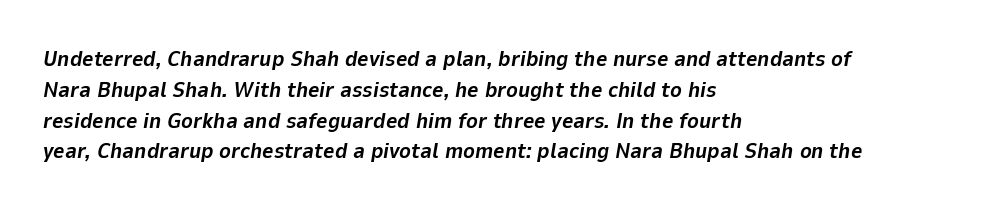
Notice how thick the strokes are: this is what a full bold looks like. Underline: absent. Evenly set lines give the paragraph a standard silhouette. When letters slant like this, we call the style italic.
